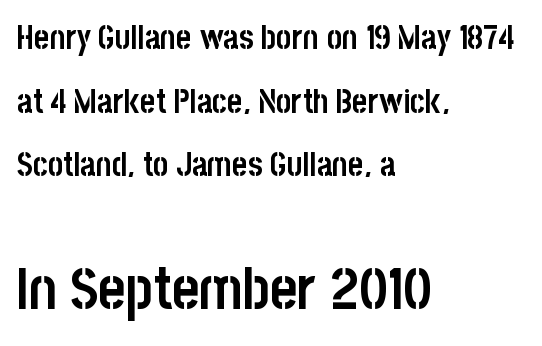
{"serif": "no", "italic": "no", "bold": "yes", "weight": "semibold", "width": "condensed", "stroke_contrast": "low", "x_height": "large", "monospaced": "no", "underline": "no", "align": "left", "line_spacing": "loose", "line_spacing_ratio": 1.93, "letter_spacing": "normal", "letter_spacing_em": 0.0, "larger_block": "second", "size_ratio": 1.76, "glyph_px": 58}
